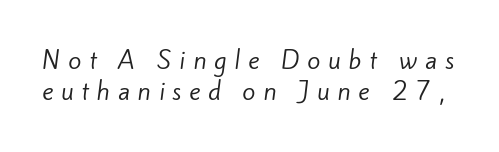
{"bold": "no", "underline": "no", "line_spacing": "normal", "line_spacing_ratio": 1.3, "letter_spacing": "wide", "letter_spacing_em": 0.32, "glyph_px": 24}
